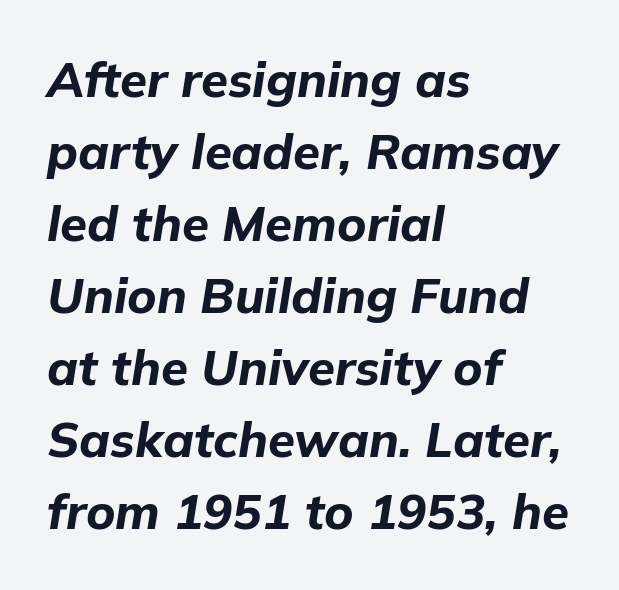
Is there much room between lines? A standard amount, neither cramped nor airy. The lines in this sample share a left origin and differ only in where they stop. The letters are bold, with thick, heavy strokes. No word sits above an underline. These lines are rendered in a variable-pitch font.
